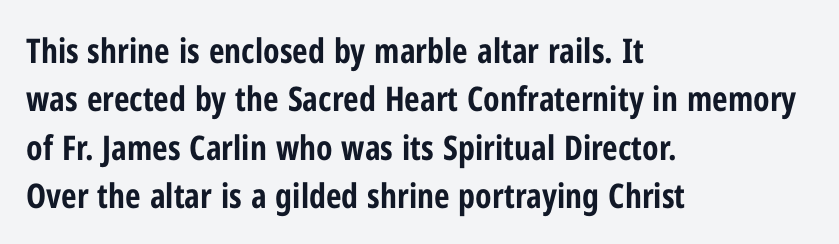
The axis of the letterforms is exactly vertical. These lines are rendered in a variable-pitch font. This sample is left-justified, so line endings fall wherever the words run out. Each row of text sits above clean, open space. No extra tracking has been applied to these lines.
